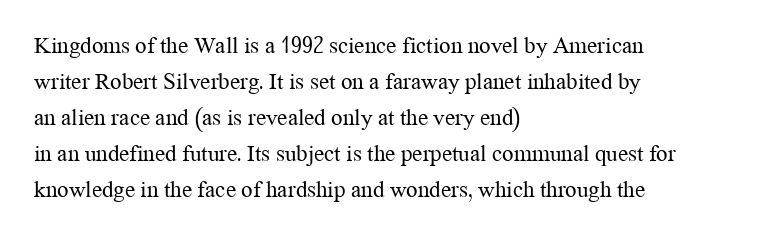
{"italic": "no", "bold": "no", "underline": "no", "align": "left", "line_spacing": "normal", "line_spacing_ratio": 1.56, "letter_spacing": "normal", "letter_spacing_em": 0.0, "glyph_px": 23}
